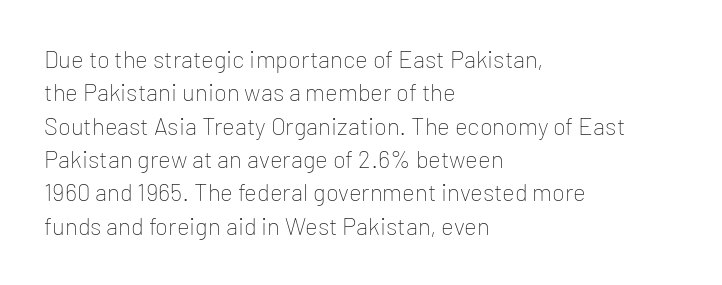
The image shows 24 px text type, upright; set left-aligned, normal line spacing (1.39x), normal letter spacing, not underlined.
